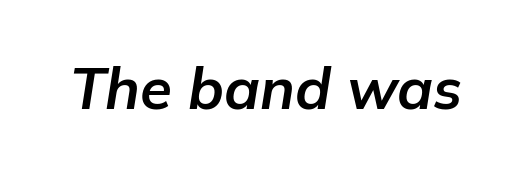
Anything drawn beneath the words? Only blank space. The glyphs have the mass of a bold cut. It's the slanting kind of type. The rendering uses natural spacing where letterforms have individual widths. Caption: standard tracking, unaltered.
